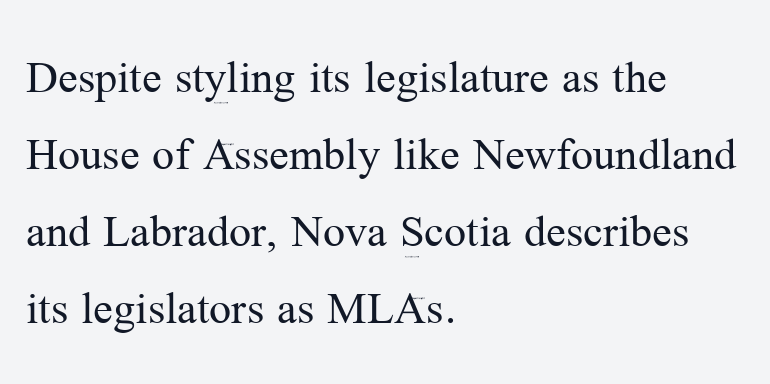
The image shows 49 px regular-weight serif type, upright; set left-aligned, normal line spacing (1.57x), normal letter spacing, not underlined; medium stroke contrast and a medium x-height.
